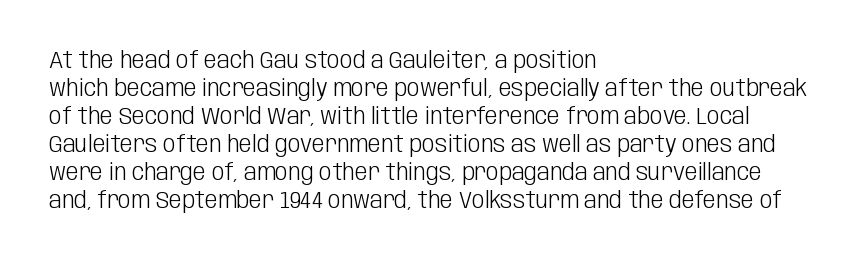
{"italic": "no", "bold": "no", "underline": "no", "align": "left", "line_spacing_ratio": 1.22, "letter_spacing": "normal", "letter_spacing_em": 0.0, "glyph_px": 23}
